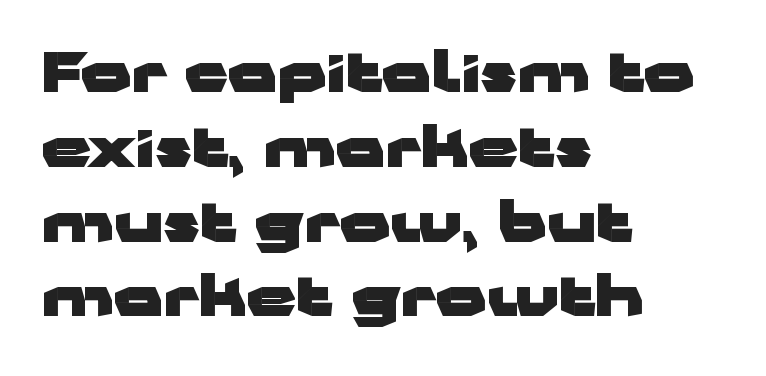
Words appear dense and cohesive because spacing is normal. Check under the words: just untouched page. The vertical gap from one line to the next is medium. Which margin do the lines hug? The left one — the right edge is uneven. The letters advance in unequal steps, a hallmark of proportional type. Does the weight exceed regular? Yes, all the way to bold.
